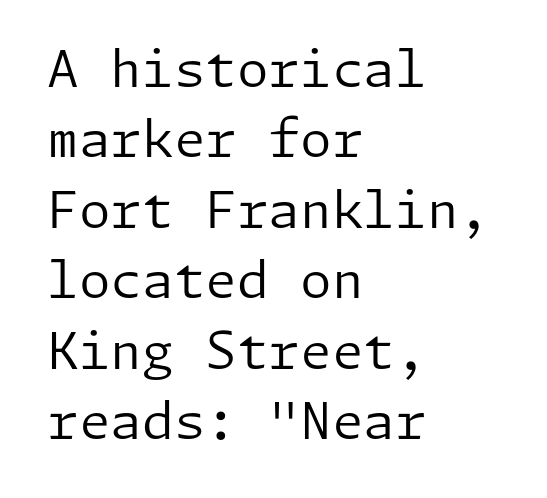
Vertical stems look standard width or narrower in stroke. Quick note: interline space is typical. Rendered with straight, roman letterforms. The words here are not underlined. Letter spacing: default.
